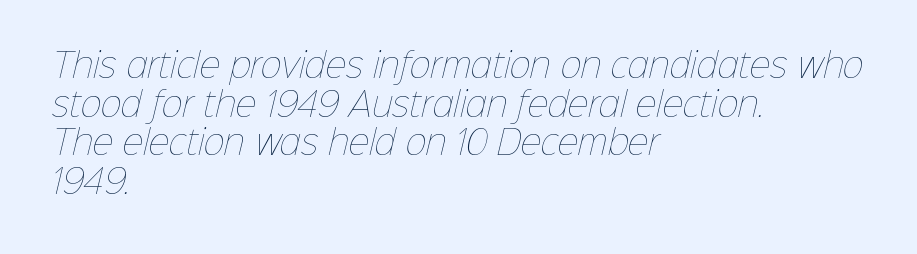
The image shows 32 px thin type; set left-aligned, line spacing 1.21x, normal letter spacing, not underlined; low stroke contrast and a medium x-height.
